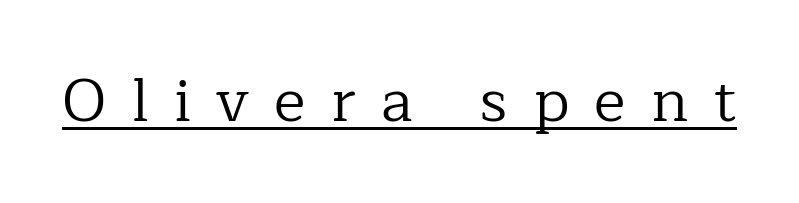
{"serif": "yes", "italic": "no", "bold": "no", "weight": "regular", "width": "normal", "stroke_contrast": "low", "x_height": "medium", "monospaced": "no", "underline": "yes", "letter_spacing": "wide", "letter_spacing_em": 0.42, "glyph_px": 60}
